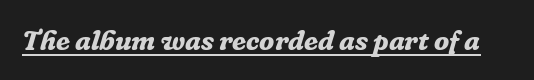
Summary of weight: heavy, a full bold. Glance below the letters and you will spot a drawn line. Does the lettering tilt? It does — this is italic. Small tapered or slab feet sit at the stroke ends, so this counts as serif. Varying glyph widths throughout — classic text-font behaviour.
